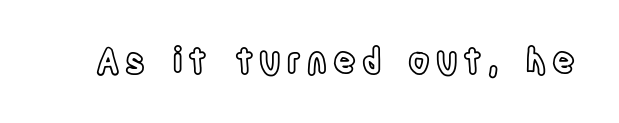
Q: Is the text italic (slanted)? A: No, it is upright.
Q: Is the text underlined? A: No.
Q: Width (condensed, normal, or wide)? A: Condensed.
Q: x-height? A: Large.
Q: Monospaced? A: No.
